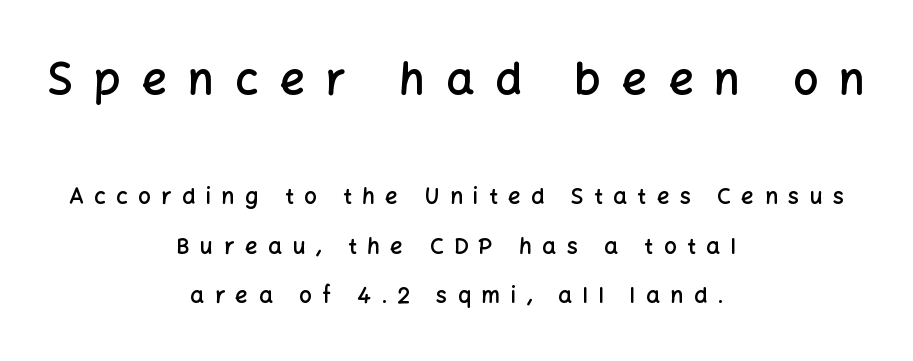
Q: Is the text bold? A: Semi-bold.
Q: Is the text italic (slanted)? A: No, it is upright.
Q: Is the typeface a serif or a sans-serif typeface? A: Sans-serif.
Q: Is the text underlined? A: No.
Q: How is the paragraph aligned? A: Centered.
Q: Is the spacing between letters normal or unusually wide? A: Unusually wide.
Q: Is the spacing between lines tight, normal or loose? A: Loose.
Q: Which block of text is set in a larger size, the first (top) or the second (bottom)? A: The first (top) one.
Q: Width (condensed, normal, or wide)? A: Normal.
Q: Stroke contrast? A: Low.
Q: x-height? A: Medium.
Q: Monospaced? A: No.
